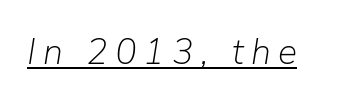
The image shows 36 px light type, italic (leaning right); set unusually wide letter spacing (+0.2 em), underlined; low stroke contrast and a medium x-height.
